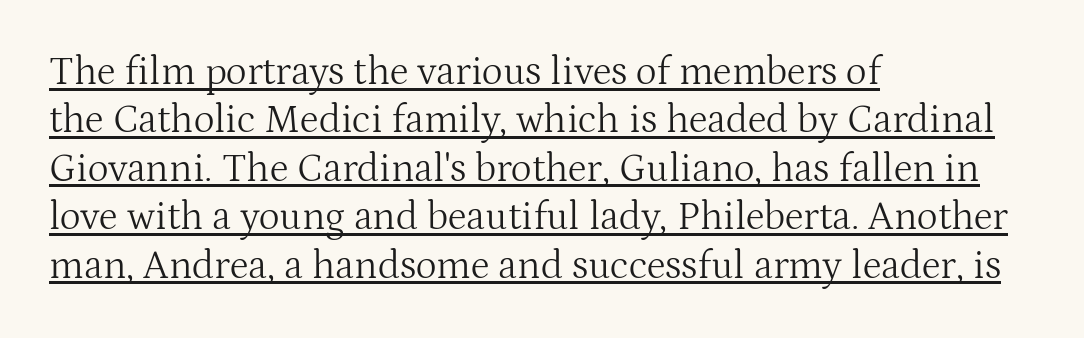
The image shows 40 px light serif type, upright; set left-aligned, line spacing 1.21x, normal letter spacing, underlined; medium stroke contrast and a medium x-height.
